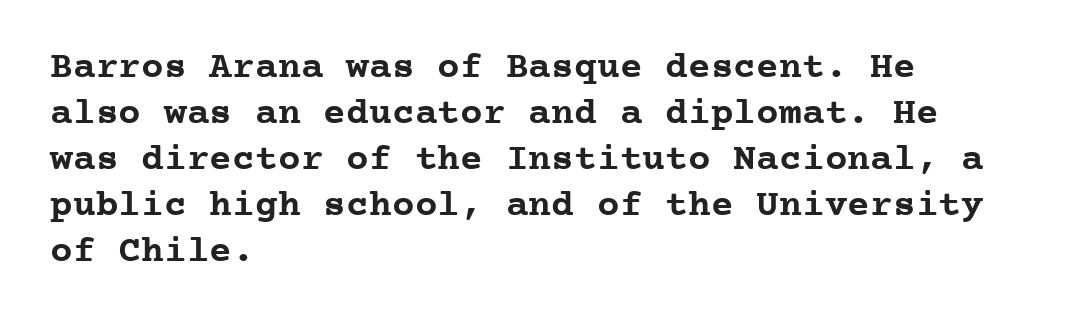
Each letter's strokes conclude with small projecting serifs. The passage is arranged the way most books set body copy — flush left. Only glyphs here, with clear space below each row. Notice how thick the strokes are: this is what a full bold looks like. The line texture is even and compact thanks to regular tracking.
